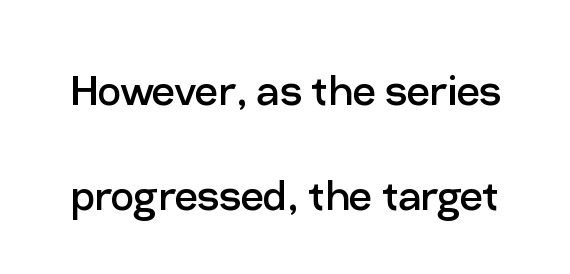
{"serif": "no", "italic": "no", "bold": "no", "weight": "regular", "width": "normal", "stroke_contrast": "low", "x_height": "medium", "monospaced": "no", "underline": "no", "line_spacing": "loose", "line_spacing_ratio": 2.06, "letter_spacing": "normal", "letter_spacing_em": 0.0, "glyph_px": 51}
